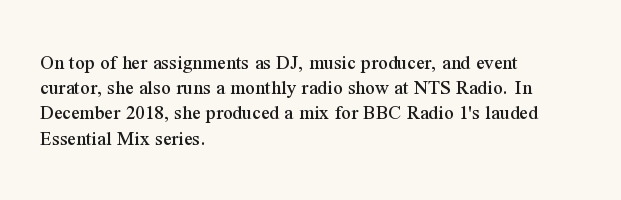
Q: Is the text italic (slanted)? A: No, it is upright.
Q: Is the text underlined? A: No.
Q: How is the paragraph aligned? A: Left-aligned.
Q: Is the spacing between letters normal or unusually wide? A: Normal.
